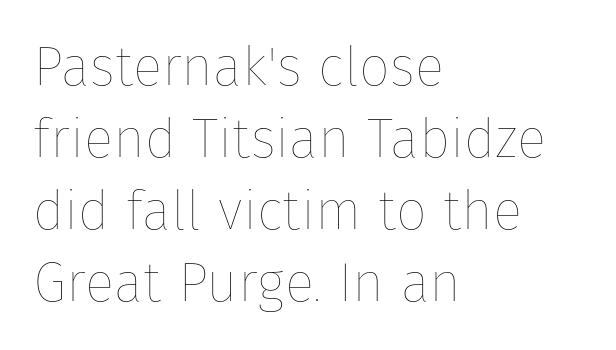
The image shows 55 px thin type, upright; set left-aligned, normal line spacing (1.31x), normal letter spacing, not underlined; low stroke contrast and a medium x-height.
